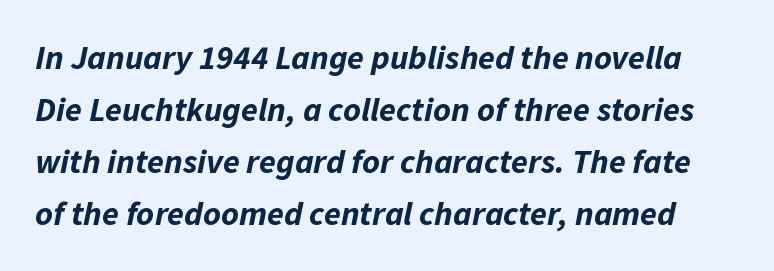
Q: Is the text bold? A: Yes.
Q: Is the text italic (slanted)? A: Yes, it leans right by about 11 degrees.
Q: Is the text underlined? A: No.
Q: Is the spacing between letters normal or unusually wide? A: Normal.
Q: Is the spacing between lines tight, normal or loose? A: Normal.
Q: Width (condensed, normal, or wide)? A: Normal.
Q: Stroke contrast? A: Low.
Q: x-height? A: Medium.
Q: Monospaced? A: No.
